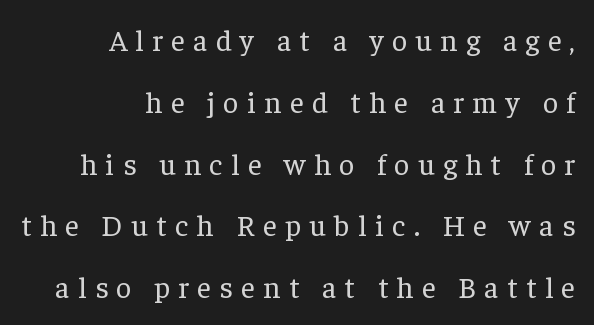
Honestly, there is no underline to notice here at all. The weight would be labelled regular, book, light, or lighter still. Notice how the passage keeps a crisp vertical edge on the right only. Inter-character spacing is expanded well beyond the font's built-in metrics. Note: serifs present on the glyphs.
